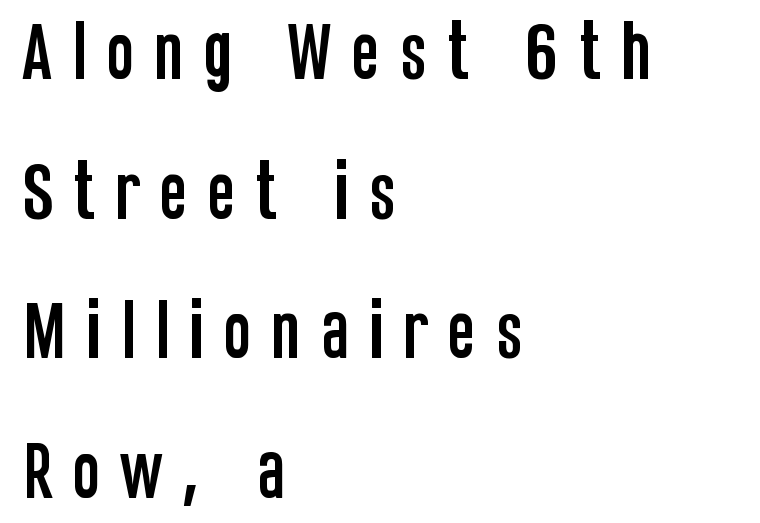
The image shows 65 px condensed sans-serif type, upright; set left-aligned, loose line spacing (2.15x), unusually wide letter spacing (+0.29 em), not underlined; low stroke contrast and a large x-height.
